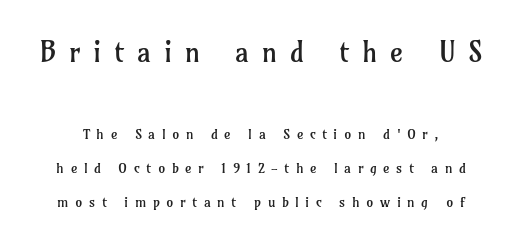
The image shows 28 px regular-weight serif type, upright; set loose line spacing (2.44x), unusually wide letter spacing (+0.46 em), not underlined; the first (top) block is 2.0x larger; low stroke contrast and a medium x-height.
